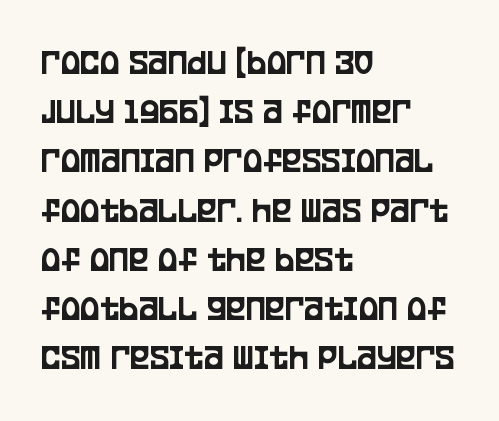
Q: Is the text italic (slanted)? A: No, it is upright.
Q: Is the typeface a serif or a sans-serif typeface? A: Sans-serif.
Q: Is the text underlined? A: No.
Q: How is the paragraph aligned? A: Left-aligned.
Q: Is the spacing between letters normal or unusually wide? A: Normal.
Q: Is the spacing between lines tight, normal or loose? A: Normal.
Q: Width (condensed, normal, or wide)? A: Condensed.
Q: Stroke contrast? A: Low.
Q: x-height? A: Large.
Q: Monospaced? A: No.
